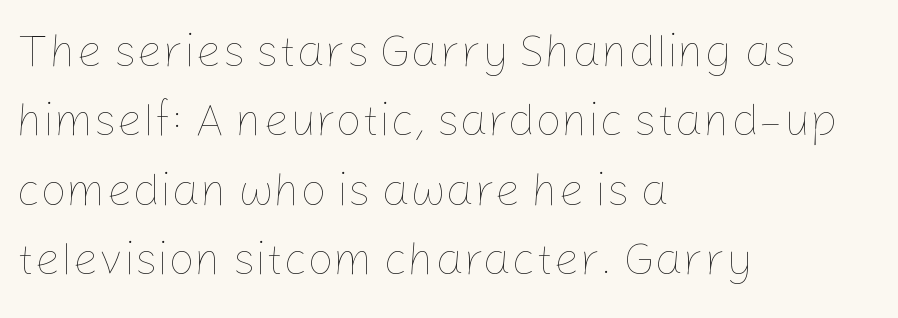
{"italic": "no", "bold": "no", "weight": "thin", "width": "normal", "stroke_contrast": "low", "x_height": "medium", "monospaced": "no", "underline": "no", "align": "left", "line_spacing": "normal", "line_spacing_ratio": 1.51, "letter_spacing": "normal", "letter_spacing_em": 0.0, "glyph_px": 46}
